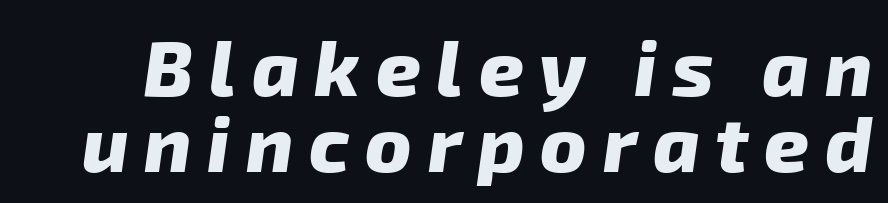
{"serif": "no", "bold": "yes", "weight": "heavy", "width": "normal", "stroke_contrast": "low", "x_height": "medium", "monospaced": "no", "underline": "no", "line_spacing": "tight", "line_spacing_ratio": 0.97, "letter_spacing": "wide", "letter_spacing_em": 0.2, "glyph_px": 78}
